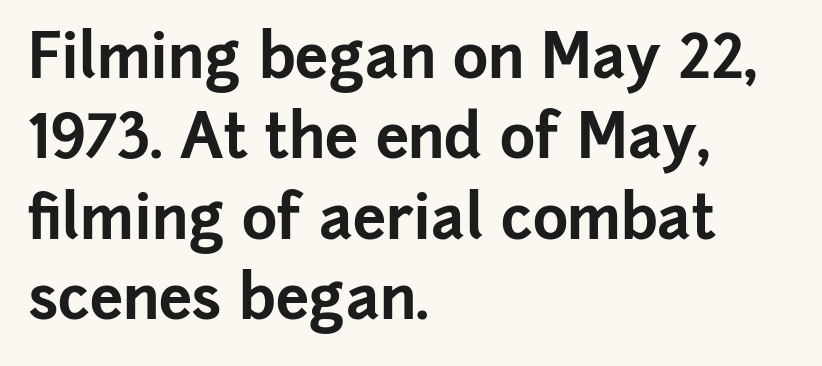
{"serif": "no", "italic": "no", "bold": "yes", "weight": "bold", "width": "normal", "stroke_contrast": "low", "x_height": "medium", "monospaced": "no", "underline": "no", "align": "left", "line_spacing": "normal", "line_spacing_ratio": 1.34, "letter_spacing": "normal", "letter_spacing_em": 0.0, "glyph_px": 60}
